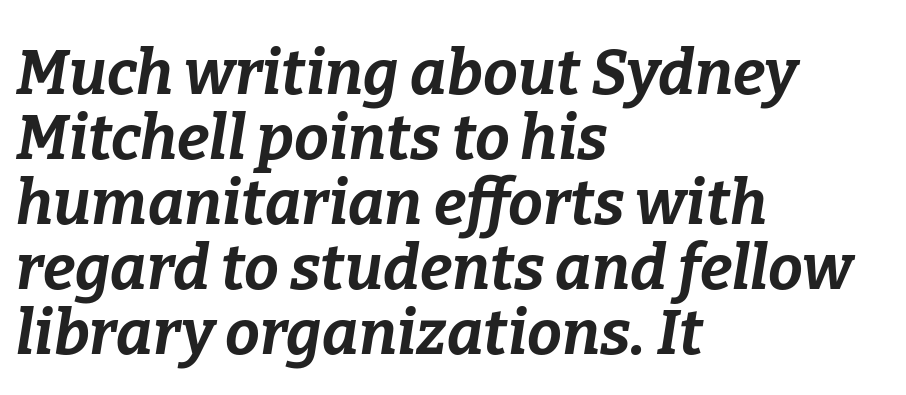
{"italic": "yes", "lean": "right", "slant_degrees": 9, "bold": "yes", "weight": "bold", "width": "normal", "stroke_contrast": "low", "x_height": "medium", "monospaced": "no", "underline": "no", "align": "left", "line_spacing": "tight", "line_spacing_ratio": 1.05, "letter_spacing": "normal", "letter_spacing_em": 0.0, "glyph_px": 62}
